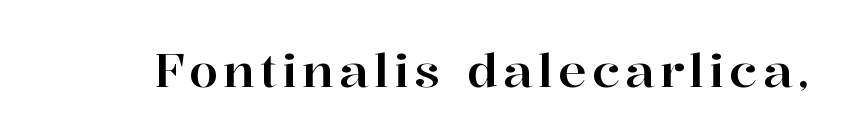
{"serif": "yes", "italic": "no", "width": "normal", "stroke_contrast": "high", "x_height": "medium", "monospaced": "no", "underline": "no", "glyph_px": 47}
